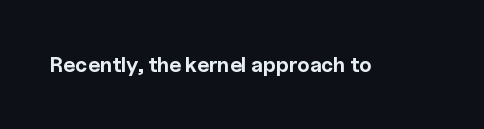
Q: Is the text bold? A: Yes.
Q: Is the text italic (slanted)? A: No, it is upright.
Q: Is the text underlined? A: No.
Q: Is the spacing between letters normal or unusually wide? A: Normal.
